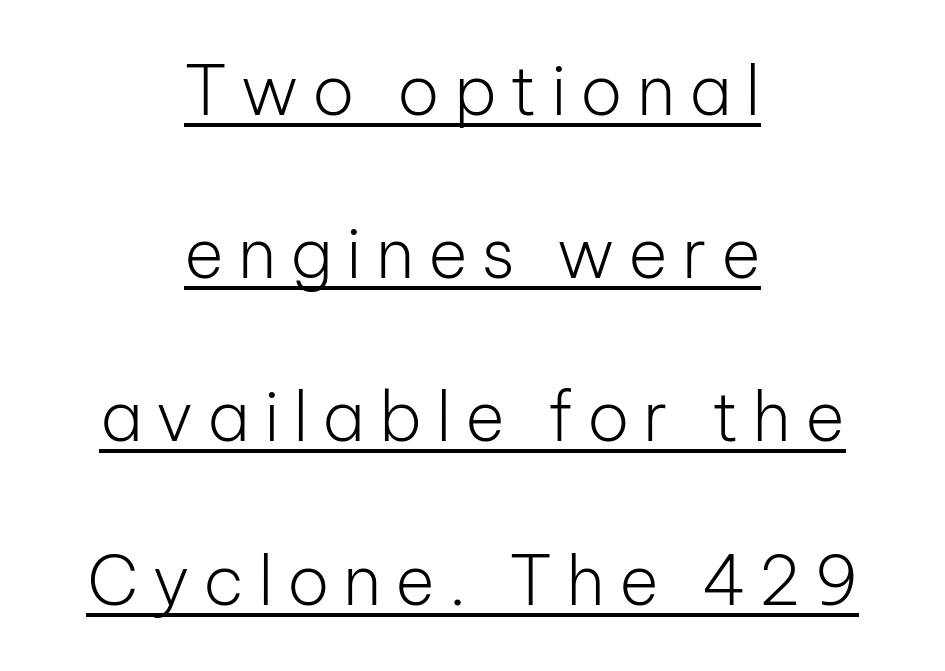
Q: Is the text bold? A: No.
Q: Is the text italic (slanted)? A: No, it is upright.
Q: Is the typeface a serif or a sans-serif typeface? A: Sans-serif.
Q: Is the text underlined? A: Yes.
Q: How is the paragraph aligned? A: Centered.
Q: Is the spacing between letters normal or unusually wide? A: Unusually wide.
Q: Is the spacing between lines tight, normal or loose? A: Loose.
Q: Width (condensed, normal, or wide)? A: Normal.
Q: Stroke contrast? A: Low.
Q: x-height? A: Medium.
Q: Monospaced? A: No.
